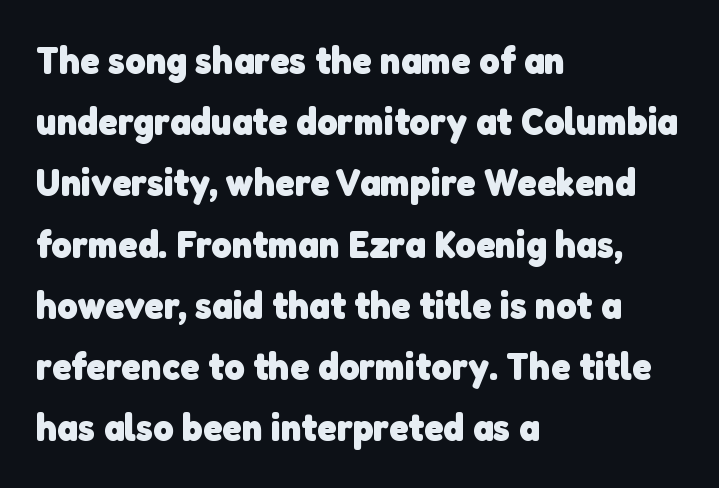
Line starts are locked; line ends wander. Type style note: lacks serifs. Heavy, bold letterforms. Does extra space separate the letters? No, they use regular spacing. Honestly, the row spacing looks completely unremarkable.
